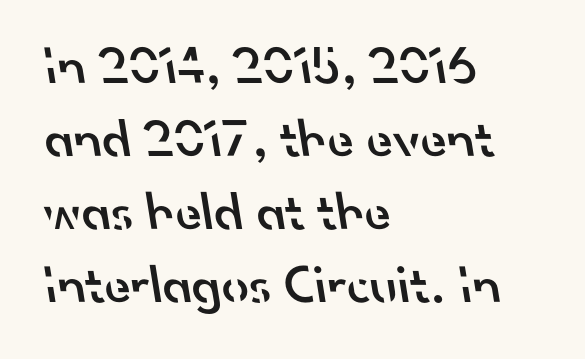
Q: Is the text bold? A: Semi-bold.
Q: Is the typeface a serif or a sans-serif typeface? A: Sans-serif.
Q: Is the text underlined? A: No.
Q: How is the paragraph aligned? A: Left-aligned.
Q: Is the spacing between letters normal or unusually wide? A: Normal.
Q: Is the spacing between lines tight, normal or loose? A: Normal.
Q: Width (condensed, normal, or wide)? A: Normal.
Q: Stroke contrast? A: Low.
Q: x-height? A: Small.
Q: Monospaced? A: No.
